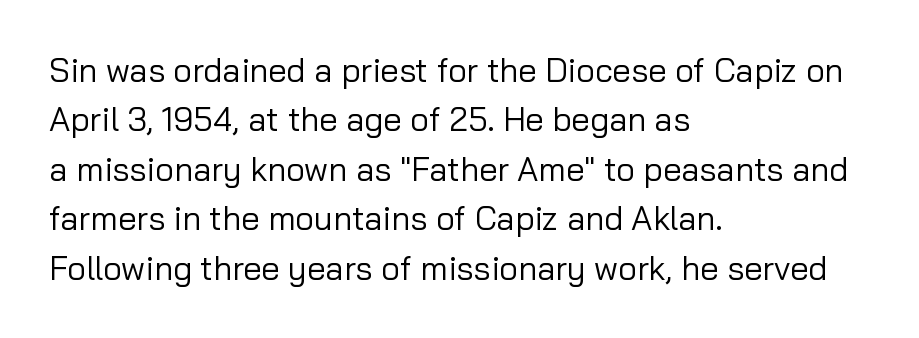
Q: Is the text bold? A: No.
Q: Is the text italic (slanted)? A: No, it is upright.
Q: Is the typeface a serif or a sans-serif typeface? A: Sans-serif.
Q: Is the text underlined? A: No.
Q: How is the paragraph aligned? A: Left-aligned.
Q: Is the spacing between letters normal or unusually wide? A: Normal.
Q: Is the spacing between lines tight, normal or loose? A: Normal.
Q: Width (condensed, normal, or wide)? A: Normal.
Q: Stroke contrast? A: Low.
Q: x-height? A: Medium.
Q: Monospaced? A: No.
